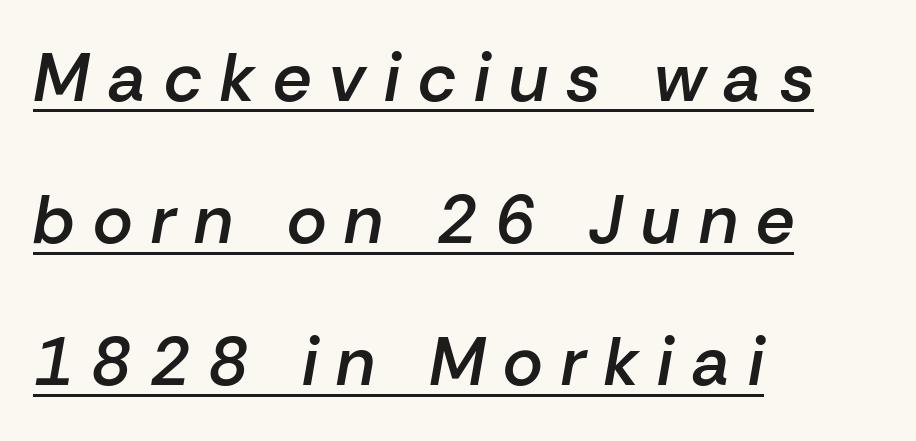
The image shows 68 px semibold type, italic (leaning right); set left-aligned, loose line spacing (2.09x), unusually wide letter spacing (+0.27 em), underlined; low stroke contrast and a medium x-height.
